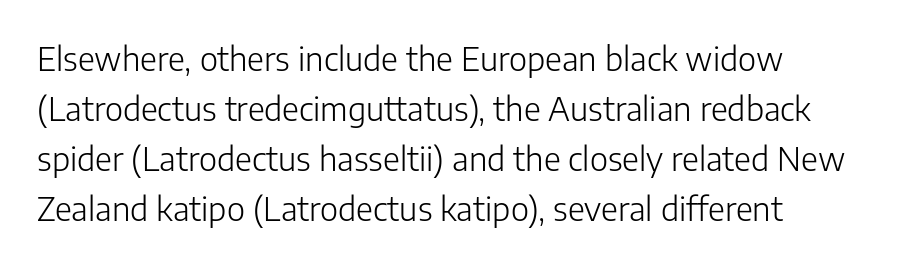
Underlining? Definitely not there. Spacing verdict: proportional, widths tailored to each character. Posture: vertical. Does the type have serifs? No, each stem ends abruptly.
